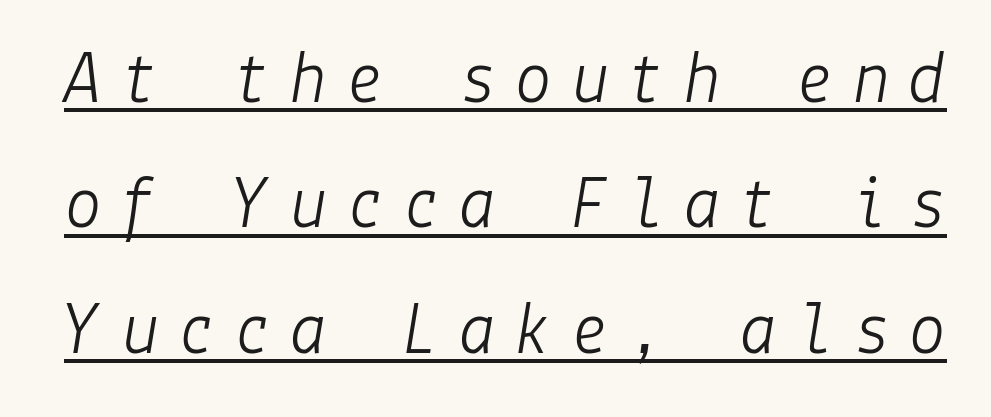
Q: Is the text bold? A: No.
Q: Is the text italic (slanted)? A: Yes, it leans right by about 9 degrees.
Q: Is the text underlined? A: Yes.
Q: Is the spacing between letters normal or unusually wide? A: Unusually wide.
Q: Is the spacing between lines tight, normal or loose? A: Normal.
Q: Width (condensed, normal, or wide)? A: Normal.
Q: Stroke contrast? A: Low.
Q: x-height? A: Medium.
